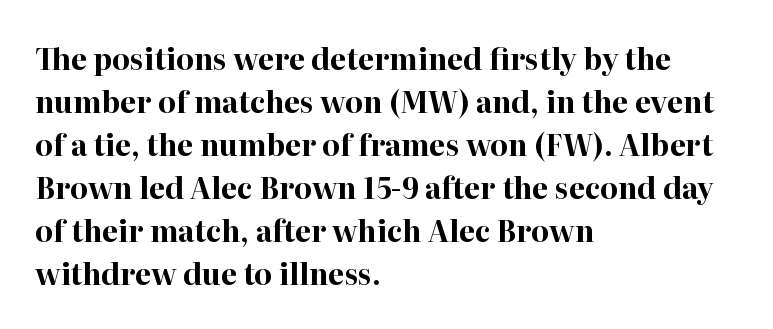
Q: Is the text bold? A: Yes.
Q: Is the text italic (slanted)? A: No, it is upright.
Q: Is the typeface a serif or a sans-serif typeface? A: Serif.
Q: Is the text underlined? A: No.
Q: How is the paragraph aligned? A: Left-aligned.
Q: Is the spacing between letters normal or unusually wide? A: Normal.
Q: Is the spacing between lines tight, normal or loose? A: Normal.
Q: Width (condensed, normal, or wide)? A: Normal.
Q: Stroke contrast? A: High.
Q: x-height? A: Medium.
Q: Monospaced? A: No.
